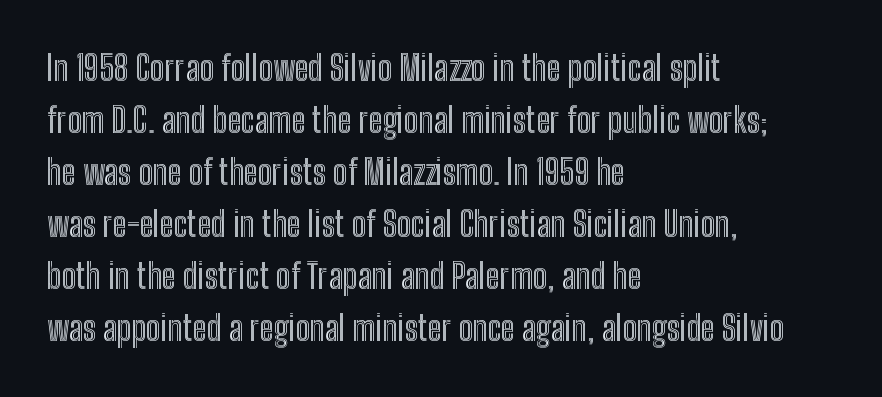
Interline gaps are of average width in this sample. This sample has the flowing, uneven cadence of proportional lettering. In terms of posture, this sample is upright. Nobody drew a line under any word here. Does the copy run flush right? No — it runs flush left.
